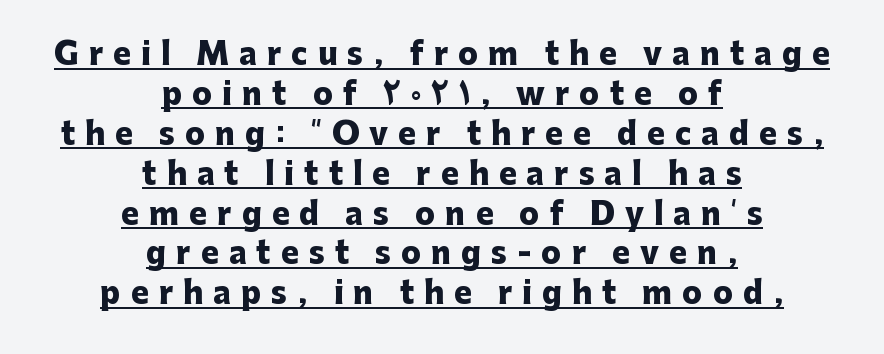
Q: Is the text bold? A: Yes.
Q: Is the text italic (slanted)? A: No, it is upright.
Q: Is the typeface a serif or a sans-serif typeface? A: Sans-serif.
Q: Is the text underlined? A: Yes.
Q: How is the paragraph aligned? A: Centered.
Q: Is the spacing between letters normal or unusually wide? A: Unusually wide.
Q: Is the spacing between lines tight, normal or loose? A: Normal.
Q: Width (condensed, normal, or wide)? A: Normal.
Q: Stroke contrast? A: Low.
Q: x-height? A: Medium.
Q: Monospaced? A: No.
